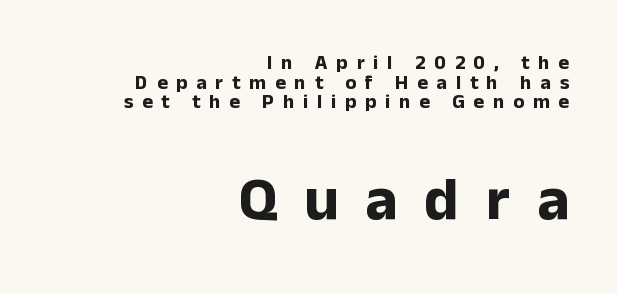
Visually the block forms a straight wall on the right and a jagged coastline on the left. Words appear elongated and porous because spacing is wide. Character size in the trailing block exceeds that of the leading block. Anything drawn beneath the words? Only blank space.
